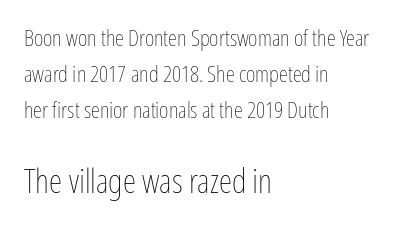
Scale increases going downward across the two blocks. Regarding leading, the lines here are spaced in the standard way. Weight: not bold — regular or lighter. Teacher's note: observe the even left margin — that is flush-left alignment. Italic: no, the glyphs are upright roman. The letterforms sit shoulder to shoulder at normal distance.
